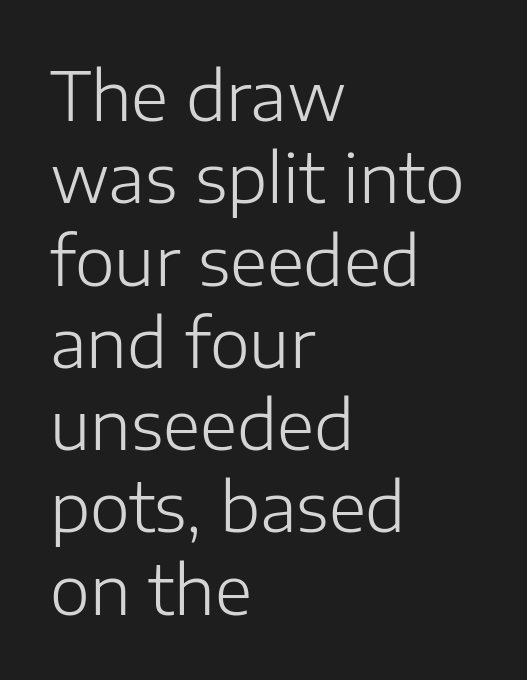
{"serif": "no", "italic": "no", "bold": "no", "weight": "light", "width": "normal", "stroke_contrast": "low", "x_height": "medium", "monospaced": "no", "underline": "no", "align": "left", "line_spacing_ratio": 1.21, "letter_spacing": "normal", "letter_spacing_em": 0.0, "glyph_px": 68}
